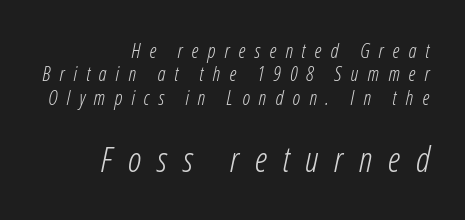
The image shows 35 px light, condensed type, italic (leaning right); set right-aligned, line spacing 1.17x, unusually wide letter spacing (+0.45 em), not underlined; the second (bottom) block is 1.75x larger; low stroke contrast and a medium x-height.
